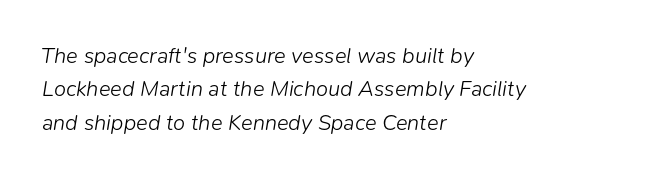
Q: Is the text bold? A: No.
Q: Is the text italic (slanted)? A: Yes, it leans right by about 9 degrees.
Q: Is the text underlined? A: No.
Q: How is the paragraph aligned? A: Left-aligned.
Q: Is the spacing between letters normal or unusually wide? A: Normal.
Q: Is the spacing between lines tight, normal or loose? A: Normal.
